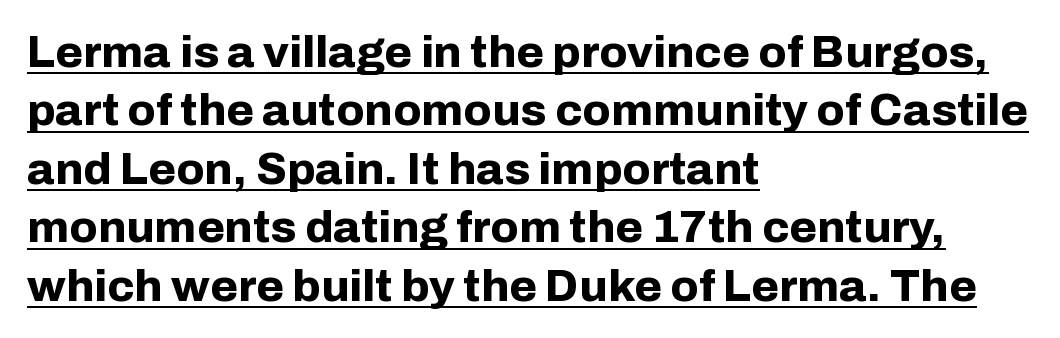
The image shows 45 px bold sans-serif type, upright; set left-aligned, normal line spacing (1.3x), normal letter spacing, underlined; low stroke contrast and a medium x-height.
